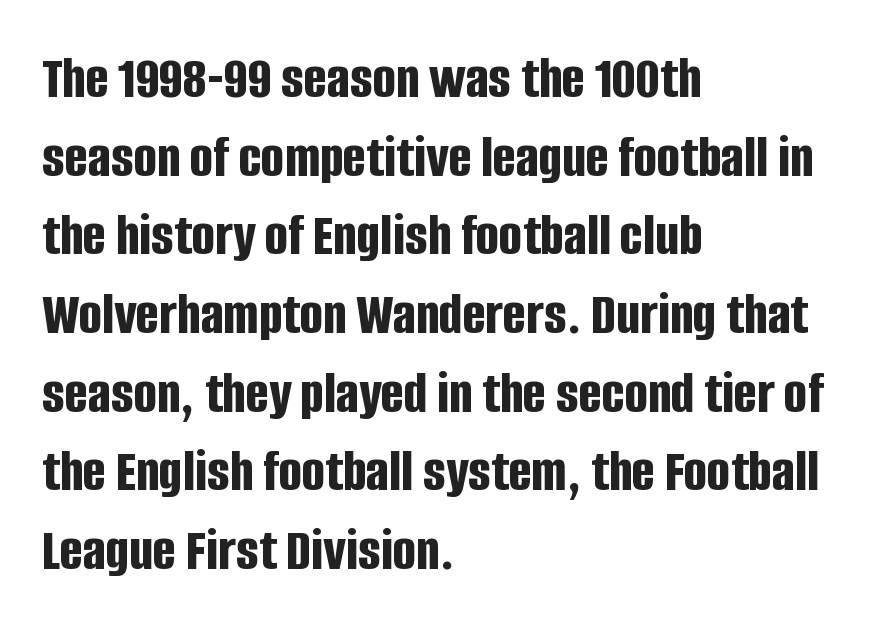
{"serif": "no", "italic": "no", "bold": "yes", "weight": "bold", "width": "condensed", "stroke_contrast": "low", "x_height": "large", "monospaced": "no", "underline": "no", "align": "left", "line_spacing": "normal", "line_spacing_ratio": 1.29, "letter_spacing": "normal", "letter_spacing_em": 0.0, "glyph_px": 61}
